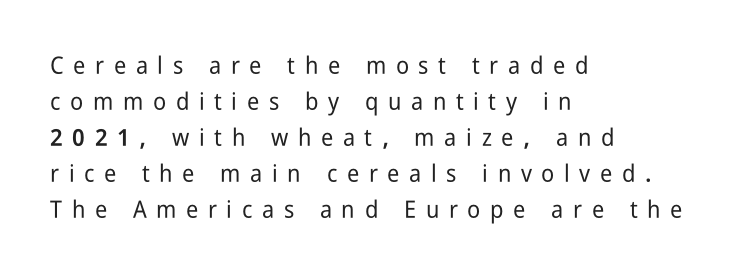
What's the leading like? Ordinary, nothing unusual. Between one letter and the next there's a generous, obvious gap. This sample uses an upright cut, with every glyph sitting square on the baseline. Short and long lines alike share a common starting point at left. Underlining? Definitely not there.
